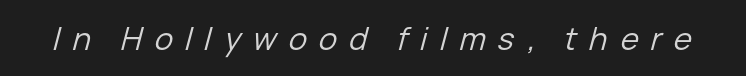
Q: Is the text bold? A: No.
Q: Is the text italic (slanted)? A: Yes, it leans right by about 15 degrees.
Q: Is the text underlined? A: No.
Q: Is the spacing between letters normal or unusually wide? A: Unusually wide.
Q: Width (condensed, normal, or wide)? A: Normal.
Q: Stroke contrast? A: Low.
Q: x-height? A: Medium.
Q: Monospaced? A: No.
